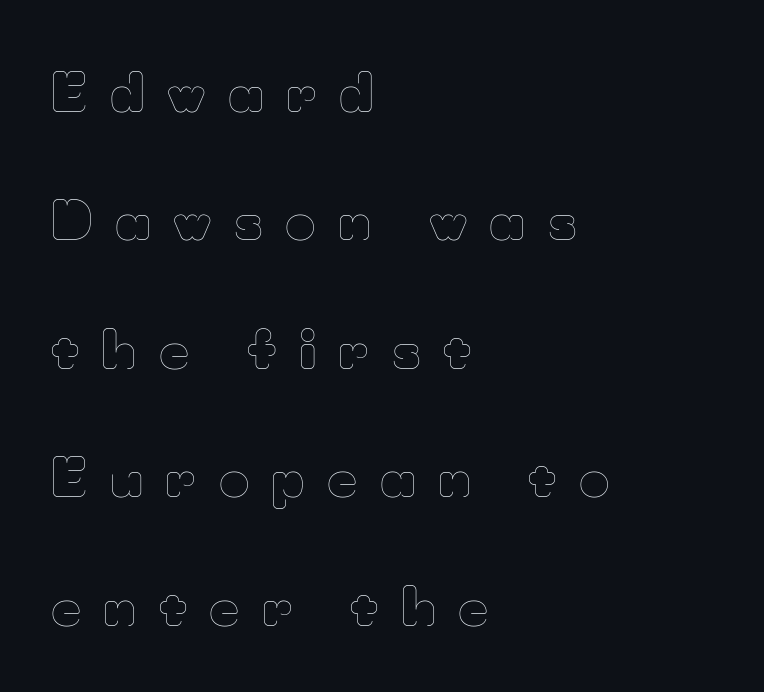
The image shows 52 px thin type, upright; set left-aligned, loose line spacing (2.47x), unusually wide letter spacing (+0.43 em), not underlined; low stroke contrast and a small x-height.
